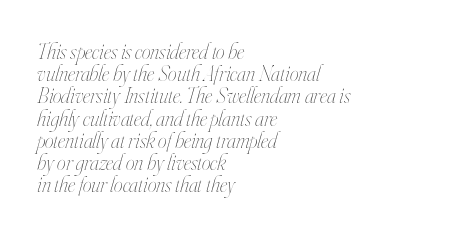
Q: Is the text bold? A: No.
Q: Is the text italic (slanted)? A: Yes, it leans right by about 16 degrees.
Q: Is the text underlined? A: No.
Q: How is the paragraph aligned? A: Left-aligned.
Q: Is the spacing between letters normal or unusually wide? A: Normal.
Q: Is the spacing between lines tight, normal or loose? A: Tight.
